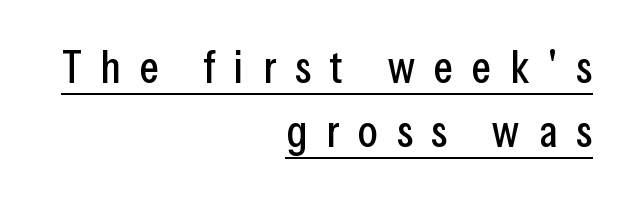
Honestly, the letter spacing is so wide it's the main thing you notice. Emphasis is given by a line drawn under the lettering. The space between consecutive lines is moderate. Horizontally, the lines are justified to the trailing edge only.
